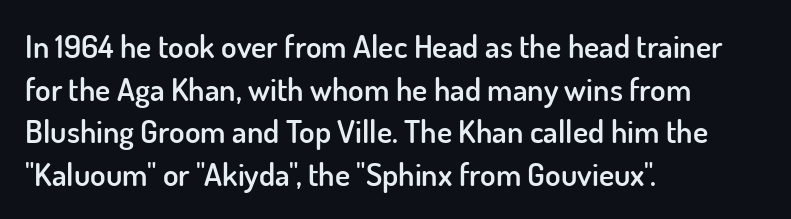
The passage shown stacks its lines at a standard gap. Nope, not italic — everything's standing straight. The passage is arranged the way most books set body copy — flush left. The rendering shows plain stroke endings on the letterforms — a sans-serif design. Spacing between characters is what you'd get straight out of the box.
